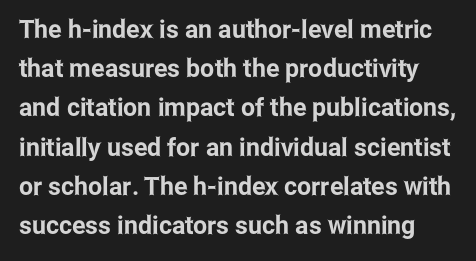
{"italic": "no", "underline": "no", "line_spacing": "normal", "line_spacing_ratio": 1.57, "letter_spacing": "normal", "letter_spacing_em": 0.0, "glyph_px": 25}
